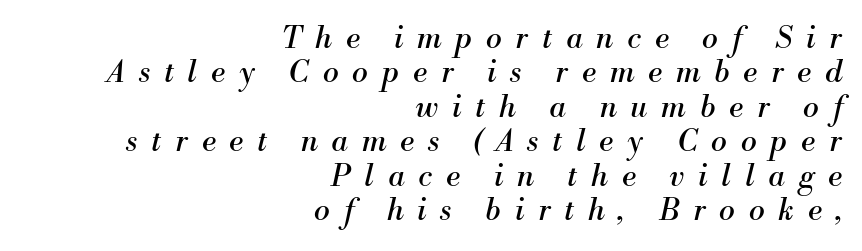
The strip under each line holds only bare page. Teacher's note: observe the even right margin — that is flush-right alignment. The axis of the letterforms is tilted away from vertical. Proportional: the letters do not fall into vertical columns.
